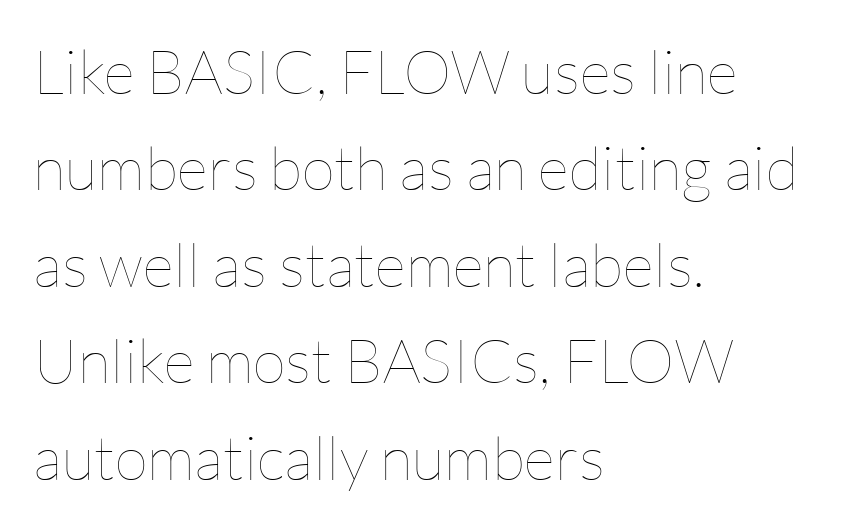
{"italic": "no", "bold": "no", "weight": "thin", "width": "normal", "stroke_contrast": "low", "x_height": "medium", "monospaced": "no", "underline": "no", "align": "left", "line_spacing": "normal", "line_spacing_ratio": 1.58, "letter_spacing": "normal", "letter_spacing_em": 0.0, "glyph_px": 61}
